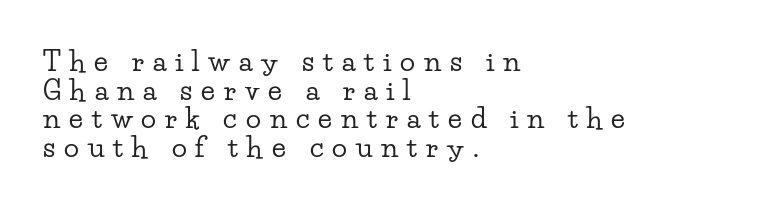
{"serif": "yes", "italic": "no", "width": "wide", "stroke_contrast": "low", "x_height": "small", "monospaced": "no", "underline": "no", "align": "left", "line_spacing": "tight", "line_spacing_ratio": 1.02, "letter_spacing": "wide", "letter_spacing_em": 0.32, "glyph_px": 28}
